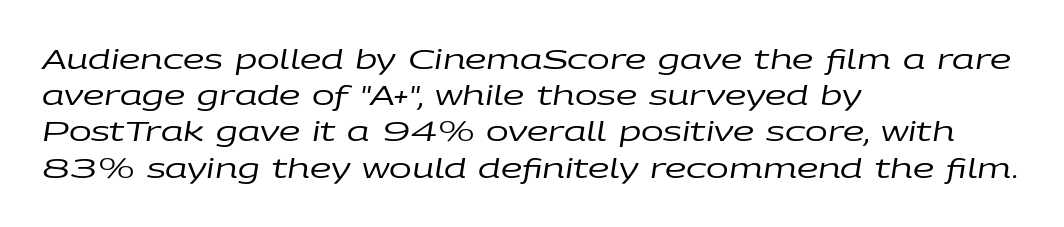
The image shows 27 px text type, italic (leaning right); set left-aligned, normal line spacing (1.34x), normal letter spacing, not underlined.
